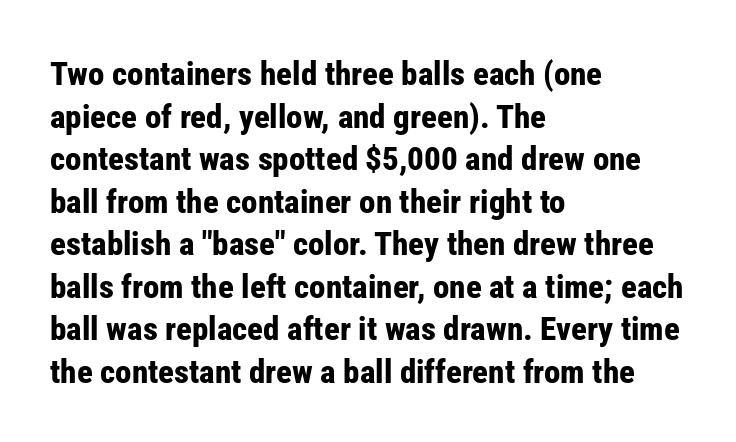
{"serif": "no", "italic": "no", "bold": "yes", "weight": "bold", "width": "condensed", "stroke_contrast": "low", "x_height": "medium", "monospaced": "no", "underline": "no", "align": "left", "line_spacing": "normal", "line_spacing_ratio": 1.29, "letter_spacing": "normal", "letter_spacing_em": 0.0, "glyph_px": 33}
